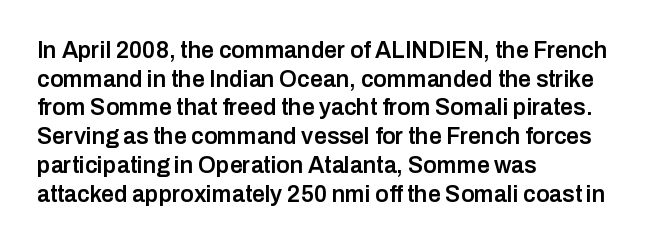
The image shows 23 px text type, upright; set left-aligned, normal line spacing (1.25x), normal letter spacing, not underlined.
